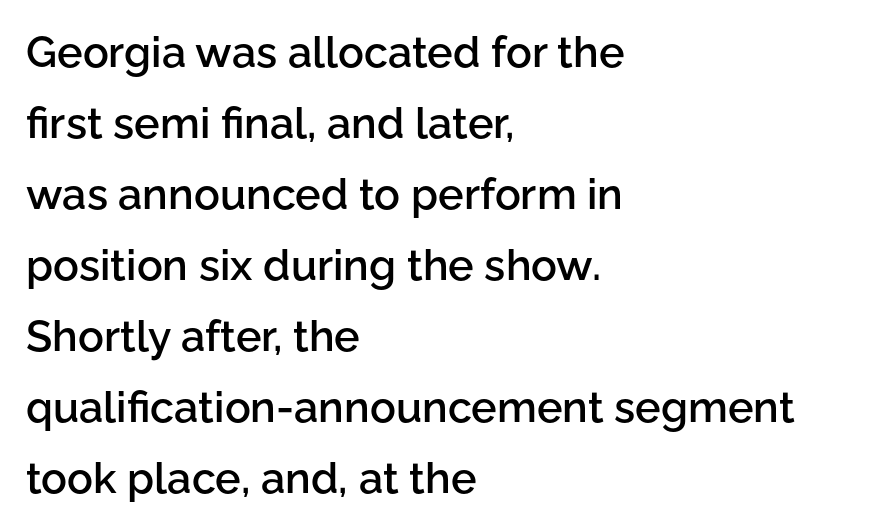
The image shows 43 px semibold sans-serif type, upright; set left-aligned, normal line spacing (1.65x), normal letter spacing, not underlined; low stroke contrast and a medium x-height.
